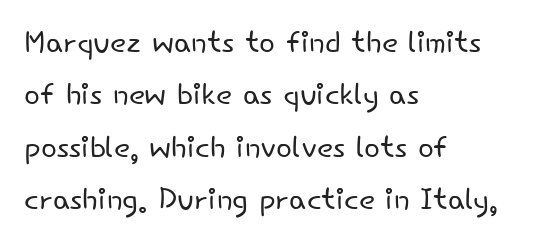
Q: Is the text bold? A: No.
Q: Is the text italic (slanted)? A: No, it is upright.
Q: Is the typeface a serif or a sans-serif typeface? A: Sans-serif.
Q: Is the text underlined? A: No.
Q: How is the paragraph aligned? A: Left-aligned.
Q: Is the spacing between letters normal or unusually wide? A: Normal.
Q: Is the spacing between lines tight, normal or loose? A: Normal.
Q: Width (condensed, normal, or wide)? A: Normal.
Q: Stroke contrast? A: Low.
Q: x-height? A: Small.
Q: Monospaced? A: No.
